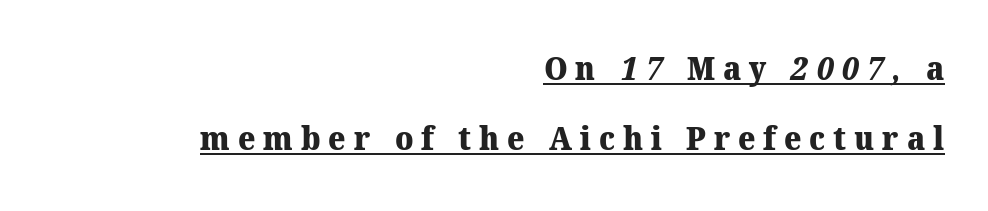
The image shows 33 px heavy serif type; set right-aligned, loose line spacing (2.12x), unusually wide letter spacing (+0.24 em), underlined; medium stroke contrast and a medium x-height.
